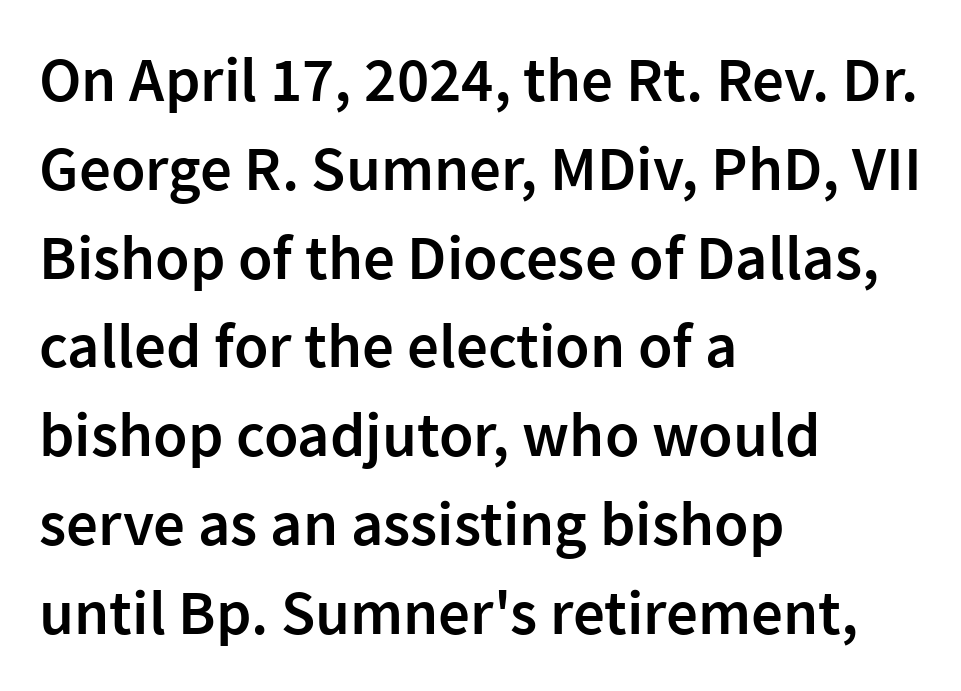
Q: Is the text bold? A: Semi-bold.
Q: Is the text italic (slanted)? A: No, it is upright.
Q: Is the typeface a serif or a sans-serif typeface? A: Sans-serif.
Q: Is the text underlined? A: No.
Q: How is the paragraph aligned? A: Left-aligned.
Q: Is the spacing between letters normal or unusually wide? A: Normal.
Q: Is the spacing between lines tight, normal or loose? A: Normal.
Q: Width (condensed, normal, or wide)? A: Normal.
Q: Stroke contrast? A: Low.
Q: x-height? A: Medium.
Q: Monospaced? A: No.
